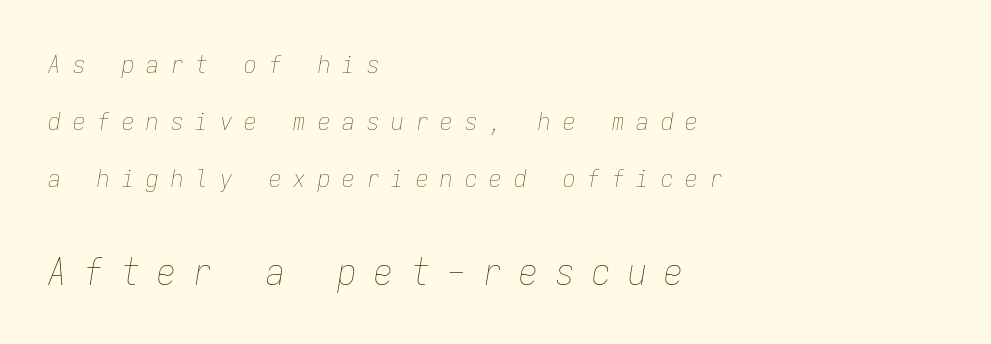
The image shows 37 px thin, condensed type, italic (leaning right), monospaced; set left-aligned, loose line spacing (2.28x), unusually wide letter spacing (+0.48 em), not underlined; the second (bottom) block is 1.48x larger; low stroke contrast and a medium x-height.
